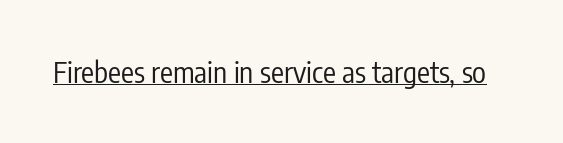
The image shows 29 px regular-weight, condensed sans-serif type, upright; set normal letter spacing, underlined; low stroke contrast and a medium x-height.
